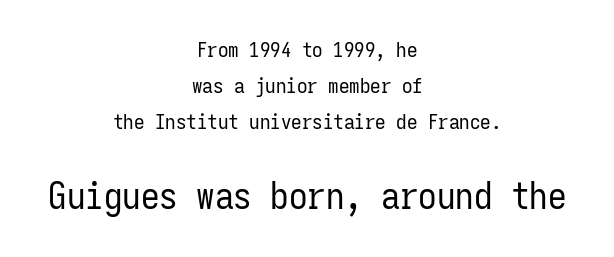
{"serif": "no", "italic": "no", "bold": "no", "weight": "regular", "width": "condensed", "stroke_contrast": "low", "x_height": "medium", "monospaced": "yes", "underline": "no", "align": "center", "line_spacing_ratio": 1.71, "letter_spacing": "normal", "letter_spacing_em": 0.0, "larger_block": "second", "size_ratio": 1.76, "glyph_px": 37}
